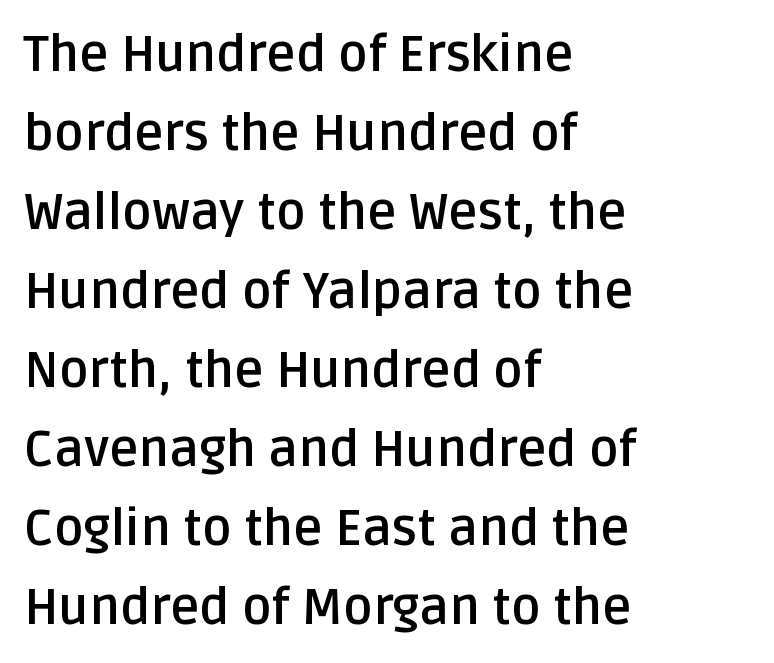
Anything drawn beneath the words? Only blank space. The passage shown is typeset with a sans-serif family. This sample uses plain, unmodified letter spacing. Looks like regular typesetting: each glyph gets only the width it needs.
